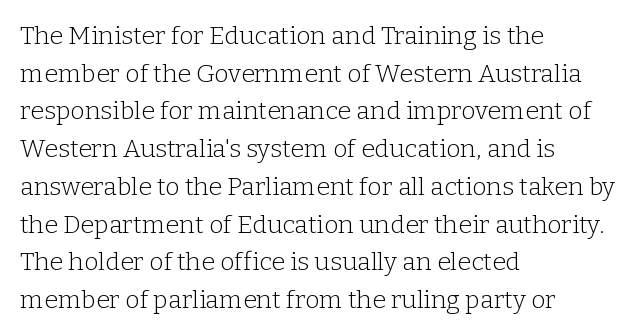
The face used here is rendered with its standard letterfit. Just letters on the line, the space beneath them empty. Caption: face not bold, strokes unweighted. Line spacing here is normal.
